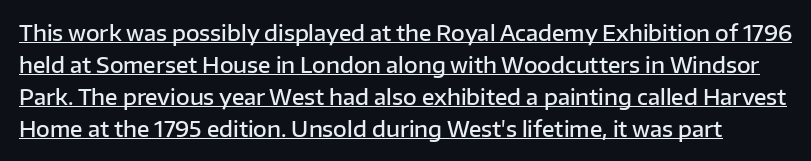
The image shows 21 px text type, upright; set normal line spacing (1.52x), normal letter spacing, underlined.
